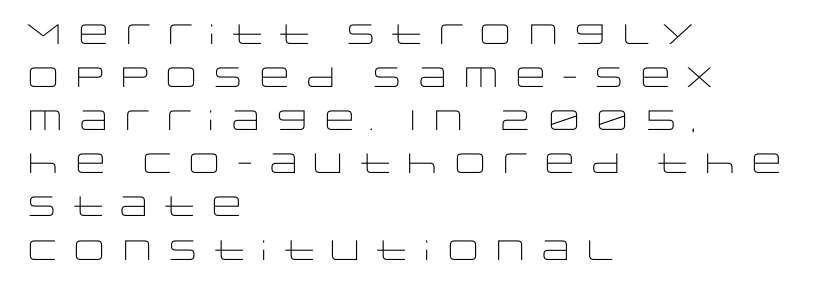
Q: Is the text bold? A: No.
Q: Is the text italic (slanted)? A: No, it is upright.
Q: Is the typeface a serif or a sans-serif typeface? A: Sans-serif.
Q: Is the text underlined? A: No.
Q: How is the paragraph aligned? A: Left-aligned.
Q: Is the spacing between lines tight, normal or loose? A: Normal.
Q: Width (condensed, normal, or wide)? A: Wide.
Q: Stroke contrast? A: Low.
Q: x-height? A: Large.
Q: Monospaced? A: No.
